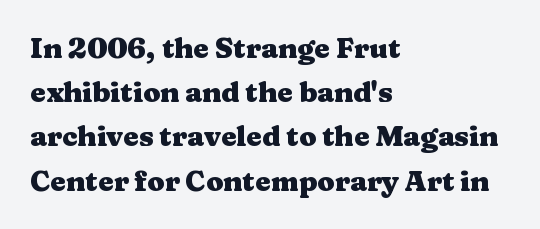
The image shows 28 px heavy, wide serif type, upright; set left-aligned, normal line spacing (1.58x), normal letter spacing, not underlined; medium stroke contrast and a medium x-height.
